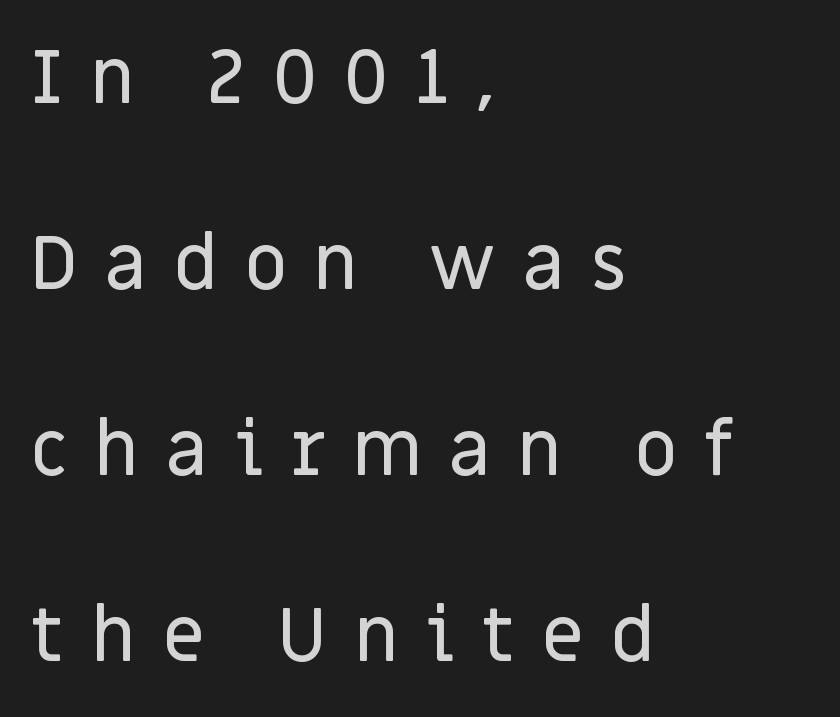
The font's upright variant was chosen for this text. Between one letter and the next there's a generous, obvious gap. Look at the bottom of the vertical strokes: they stop flat, with no serifs. You could not count columns in this text — the font is proportionally spaced.
